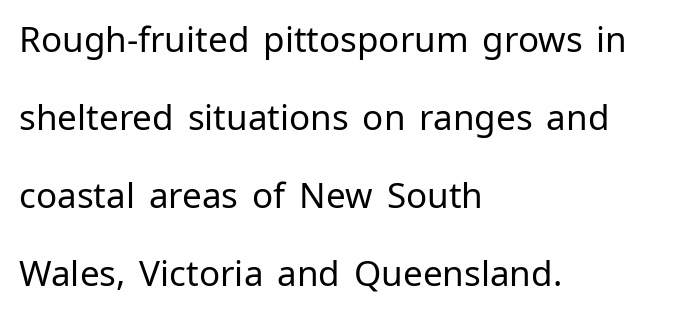
The image shows 35 px regular-weight sans-serif type, upright; set left-aligned, loose line spacing (2.23x), normal letter spacing, not underlined; low stroke contrast and a medium x-height.
